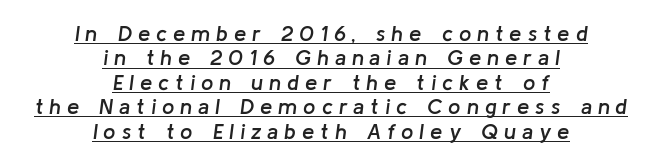
The image shows 22 px text type, italic (leaning right); set centered, tight line spacing (1.11x), unusually wide letter spacing (+0.27 em), underlined.
